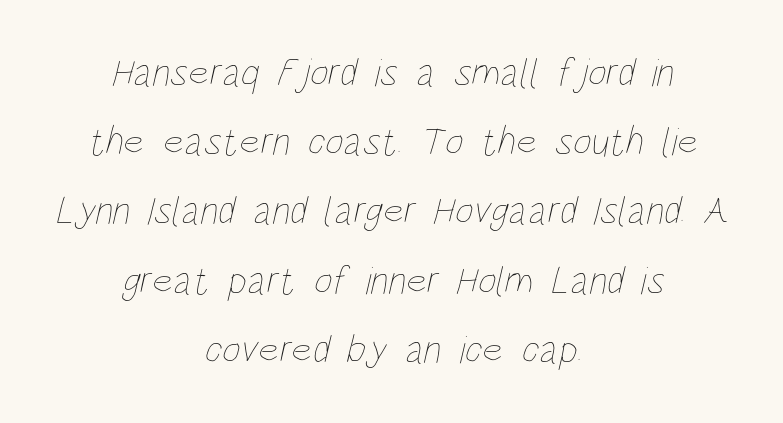
{"bold": "no", "weight": "thin", "width": "condensed", "stroke_contrast": "low", "x_height": "large", "monospaced": "no", "underline": "no", "align": "center", "line_spacing_ratio": 1.73, "letter_spacing": "normal", "letter_spacing_em": 0.0, "glyph_px": 40}
